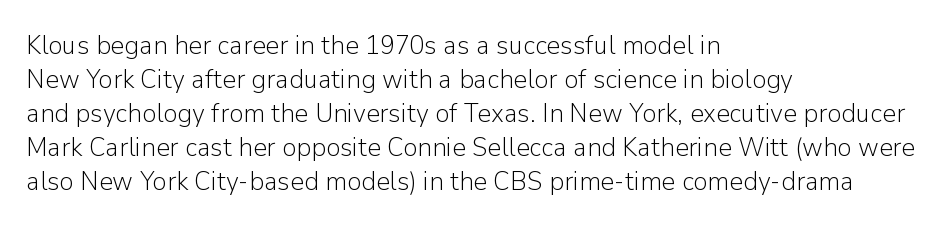
The image shows 27 px text type, upright; set left-aligned, normal line spacing (1.26x), normal letter spacing, not underlined.
